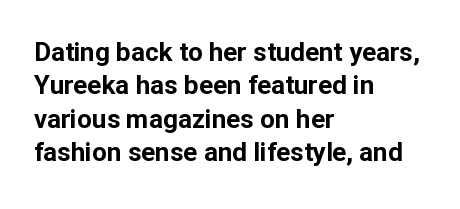
{"italic": "no", "bold": "yes", "underline": "no", "align": "left", "line_spacing": "normal", "line_spacing_ratio": 1.28, "letter_spacing": "normal", "letter_spacing_em": 0.0, "glyph_px": 26}
